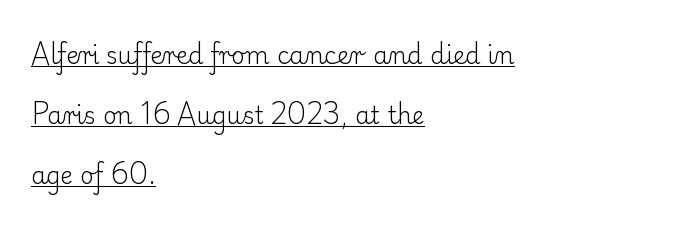
Reading down the column, the eye jumps a long way to each next line. Notice how a bar underscores the lettering throughout. The rendering keeps characters at their native spacing. Does the copy run flush right? No — it runs flush left.
